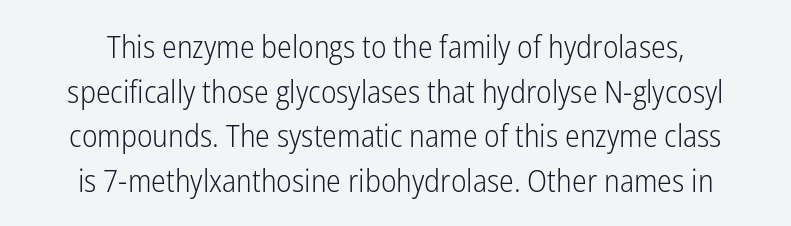
Q: Is the text bold? A: No.
Q: Is the text italic (slanted)? A: No, it is upright.
Q: Is the typeface a serif or a sans-serif typeface? A: Sans-serif.
Q: Is the text underlined? A: No.
Q: Is the spacing between letters normal or unusually wide? A: Normal.
Q: Is the spacing between lines tight, normal or loose? A: Normal.
Q: Width (condensed, normal, or wide)? A: Condensed.
Q: Stroke contrast? A: Low.
Q: x-height? A: Medium.
Q: Monospaced? A: No.
